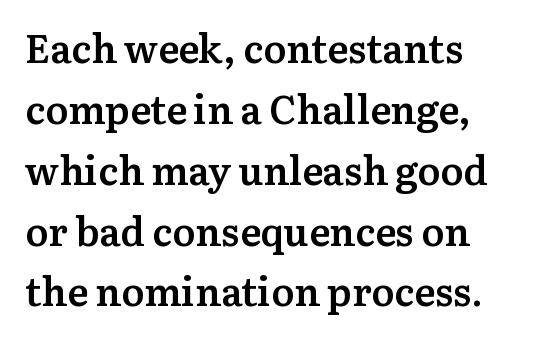
Descenders are the only things crossing below the line. Vertical strokes here are truly vertical. The letters are semibold — heavier than regular but short of a full bold. This sample uses plain, unmodified letter spacing. The rendering uses natural spacing where letterforms have individual widths.
